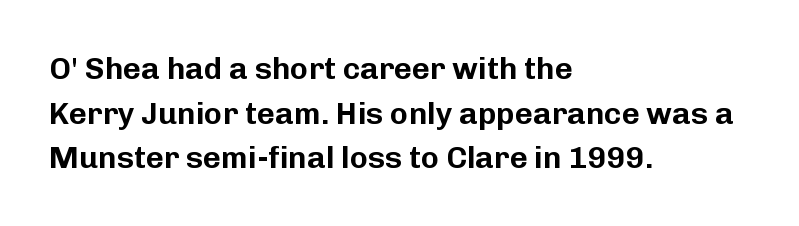
{"serif": "no", "italic": "no", "width": "normal", "stroke_contrast": "low", "x_height": "medium", "monospaced": "no", "underline": "no", "align": "left", "line_spacing": "normal", "line_spacing_ratio": 1.44, "letter_spacing": "normal", "letter_spacing_em": 0.0, "glyph_px": 31}
